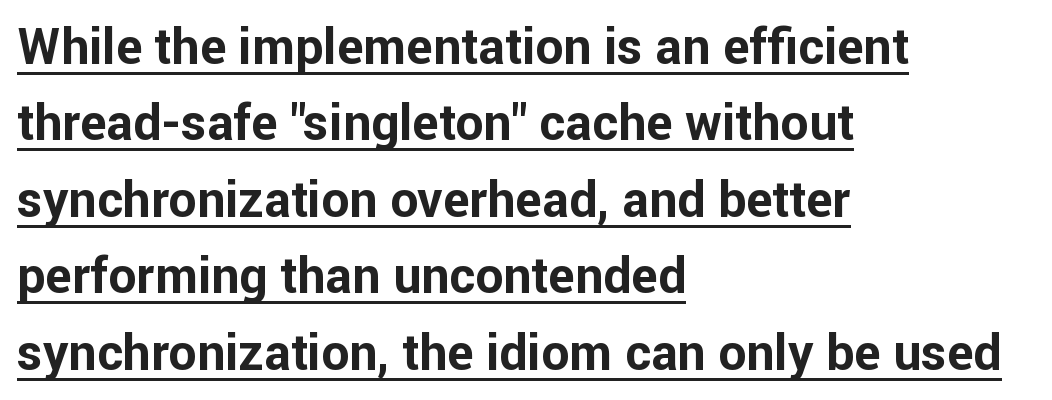
Q: Is the text bold? A: Yes.
Q: Is the text italic (slanted)? A: No, it is upright.
Q: Is the typeface a serif or a sans-serif typeface? A: Sans-serif.
Q: Is the text underlined? A: Yes.
Q: How is the paragraph aligned? A: Left-aligned.
Q: Is the spacing between letters normal or unusually wide? A: Normal.
Q: Is the spacing between lines tight, normal or loose? A: Normal.
Q: Width (condensed, normal, or wide)? A: Normal.
Q: Stroke contrast? A: Low.
Q: x-height? A: Medium.
Q: Monospaced? A: No.
